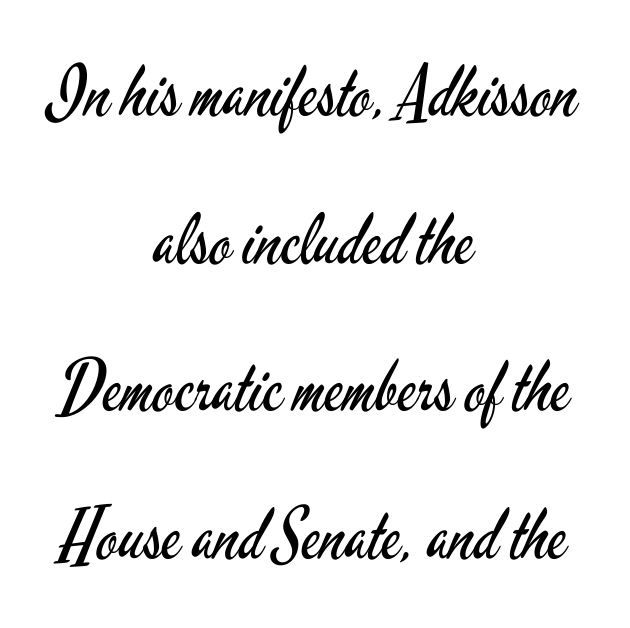
Q: Is the text bold? A: No.
Q: Is the text italic (slanted)? A: Yes.
Q: Is the typeface a serif or a sans-serif typeface? A: Sans-serif.
Q: Is the text underlined? A: No.
Q: How is the paragraph aligned? A: Centered.
Q: Is the spacing between letters normal or unusually wide? A: Normal.
Q: Is the spacing between lines tight, normal or loose? A: Loose.
Q: Width (condensed, normal, or wide)? A: Condensed.
Q: Stroke contrast? A: Low.
Q: x-height? A: Small.
Q: Monospaced? A: No.
